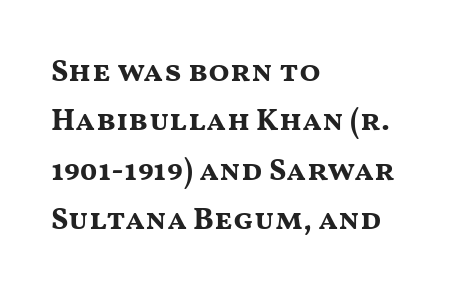
{"serif": "no", "italic": "no", "bold": "yes", "weight": "bold", "width": "wide", "stroke_contrast": "medium", "x_height": "medium", "monospaced": "no", "underline": "no", "align": "left", "line_spacing": "normal", "line_spacing_ratio": 1.59, "letter_spacing": "normal", "letter_spacing_em": 0.0, "glyph_px": 31}
